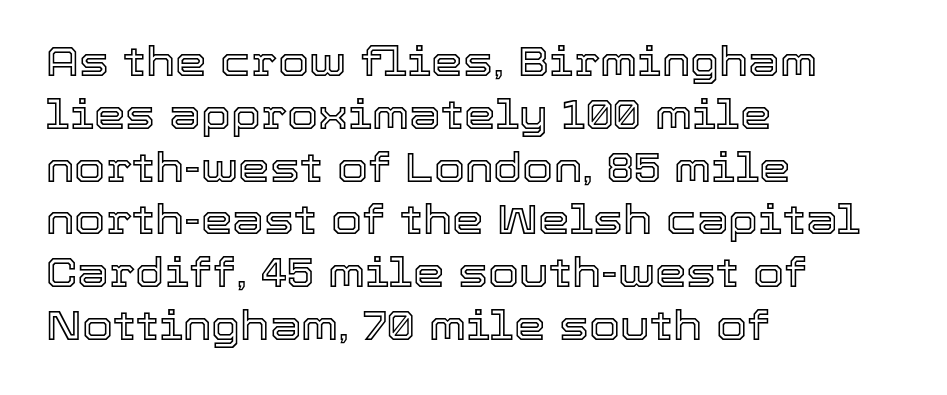
Q: Is the text italic (slanted)? A: No, it is upright.
Q: Is the text underlined? A: No.
Q: How is the paragraph aligned? A: Left-aligned.
Q: Is the spacing between letters normal or unusually wide? A: Normal.
Q: Is the spacing between lines tight, normal or loose? A: Normal.
Q: Width (condensed, normal, or wide)? A: Normal.
Q: x-height? A: Medium.
Q: Monospaced? A: No.
